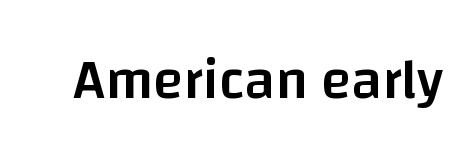
Q: Is the text bold? A: Semi-bold.
Q: Is the text italic (slanted)? A: No, it is upright.
Q: Is the typeface a serif or a sans-serif typeface? A: Sans-serif.
Q: Is the text underlined? A: No.
Q: Is the spacing between letters normal or unusually wide? A: Normal.
Q: Width (condensed, normal, or wide)? A: Normal.
Q: Stroke contrast? A: Low.
Q: x-height? A: Large.
Q: Monospaced? A: No.
